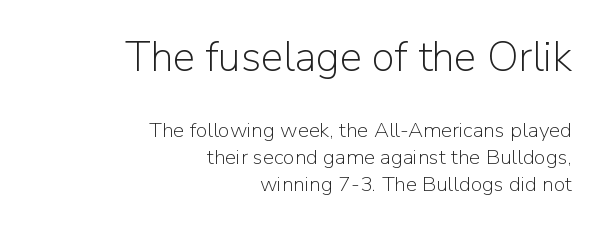
The image shows 42 px light sans-serif type, upright; set right-aligned, normal line spacing (1.28x), normal letter spacing, not underlined; the first (top) block is 2.0x larger; low stroke contrast and a medium x-height.
